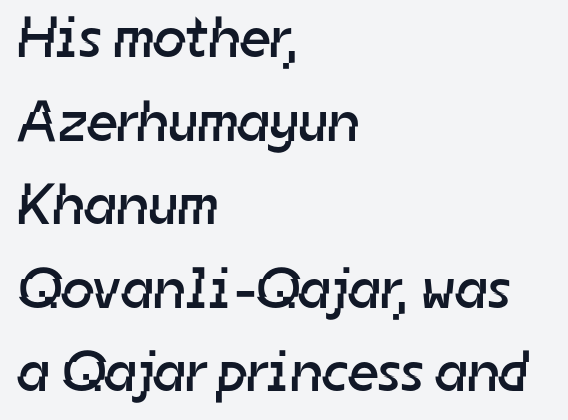
The image shows 58 px regular-weight sans-serif type; set left-aligned, normal line spacing (1.44x), normal letter spacing, not underlined; low stroke contrast and a medium x-height.
